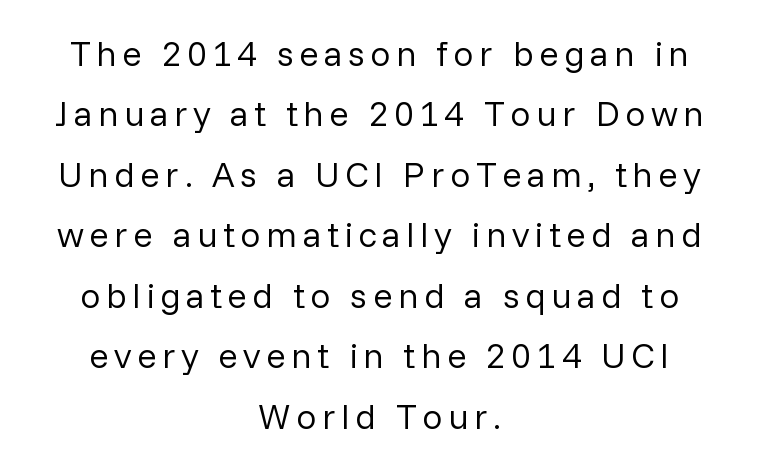
Quick note: underline off. This is the regular roman posture of the typeface. Spacing verdict: proportional, widths tailored to each character. Regular leading.
